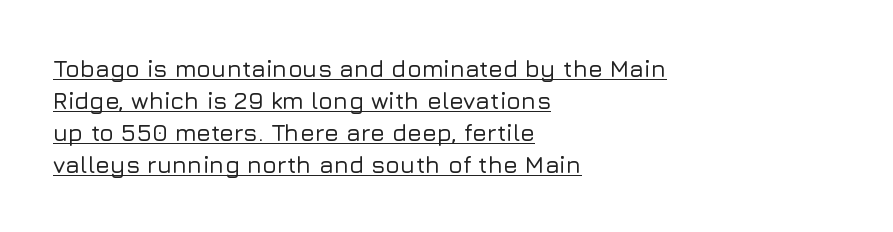
Q: Is the text italic (slanted)? A: No, it is upright.
Q: Is the text underlined? A: Yes.
Q: How is the paragraph aligned? A: Left-aligned.
Q: Is the spacing between letters normal or unusually wide? A: Normal.
Q: Is the spacing between lines tight, normal or loose? A: Normal.
